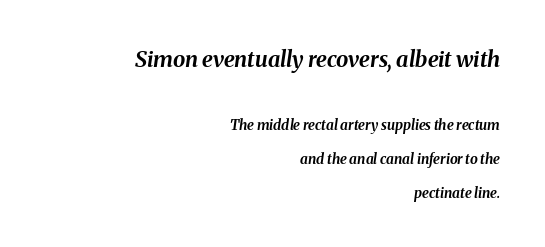
The image shows 22 px bold type, italic (leaning right); set right-aligned, loose line spacing (2.42x), normal letter spacing, not underlined; the first (top) block is 1.57x larger.
